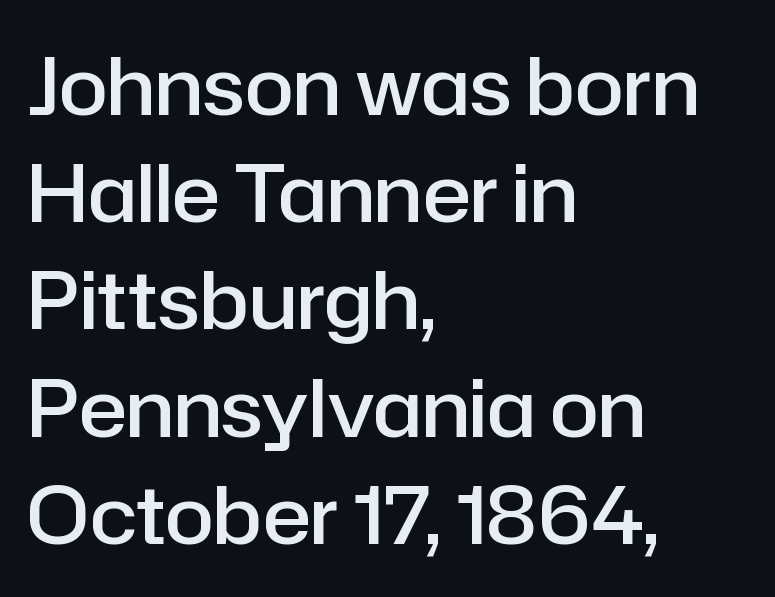
Note the varied advance widths — an 'i' is clearly narrower than an 'm'. Words float on clear page, feet unadorned. The letters carry no serifs — their stems end cleanly without finishing strokes. When letters stand straight like this, we call the style roman or upright. Every row of glyphs begins at an identical x-position on the left. Notice how descenders clear the ascenders below comfortably — that's standard leading.
